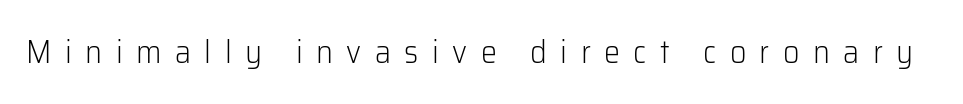
Each row of text sits above clean, open space. This sample uses an upright cut, with every glyph sitting square on the baseline. The type family on display is of the sans-serif kind. There is plenty of visible air inserted between adjacent glyphs.
